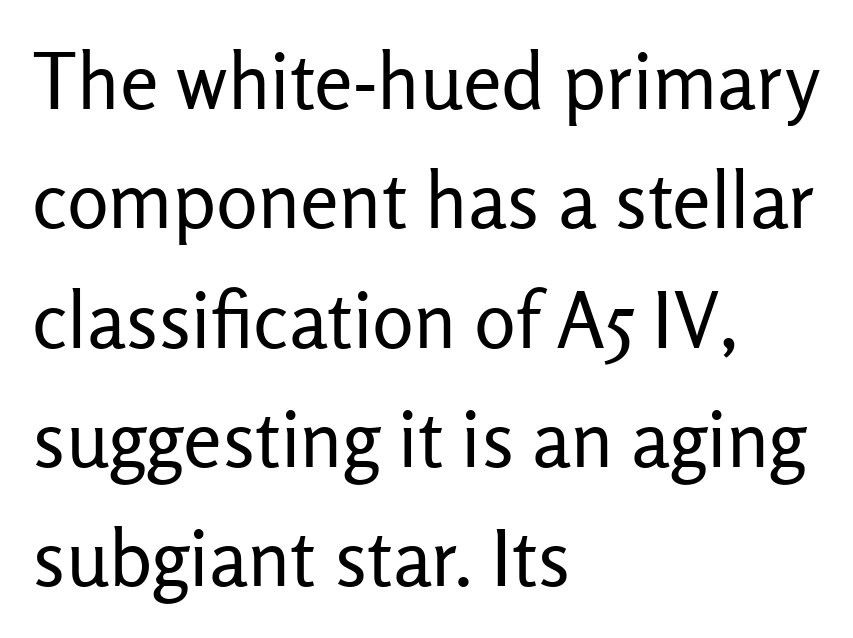
Q: Is the text bold? A: No.
Q: Is the text italic (slanted)? A: No, it is upright.
Q: Is the typeface a serif or a sans-serif typeface? A: Sans-serif.
Q: Is the text underlined? A: No.
Q: How is the paragraph aligned? A: Left-aligned.
Q: Is the spacing between letters normal or unusually wide? A: Normal.
Q: Is the spacing between lines tight, normal or loose? A: Normal.
Q: Width (condensed, normal, or wide)? A: Normal.
Q: Stroke contrast? A: Low.
Q: x-height? A: Medium.
Q: Monospaced? A: No.
